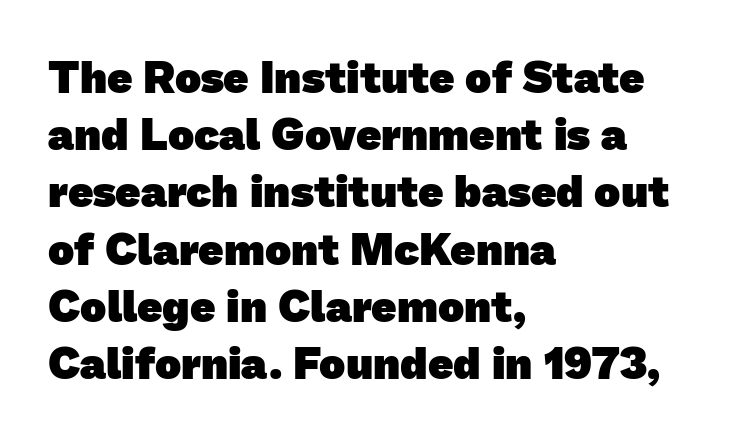
Q: Is the text bold? A: Yes.
Q: Is the typeface a serif or a sans-serif typeface? A: Sans-serif.
Q: Is the text underlined? A: No.
Q: How is the paragraph aligned? A: Left-aligned.
Q: Is the spacing between letters normal or unusually wide? A: Normal.
Q: Is the spacing between lines tight, normal or loose? A: Normal.
Q: Width (condensed, normal, or wide)? A: Normal.
Q: Stroke contrast? A: Low.
Q: x-height? A: Medium.
Q: Monospaced? A: No.
